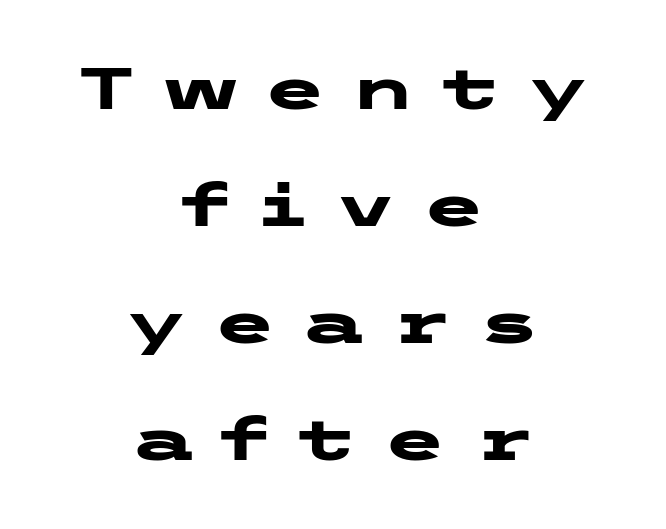
{"serif": "no", "italic": "no", "bold": "yes", "weight": "heavy", "width": "wide", "stroke_contrast": "low", "x_height": "medium", "underline": "no", "align": "center", "line_spacing": "loose", "line_spacing_ratio": 2.02, "letter_spacing": "wide", "letter_spacing_em": 0.42, "glyph_px": 58}
